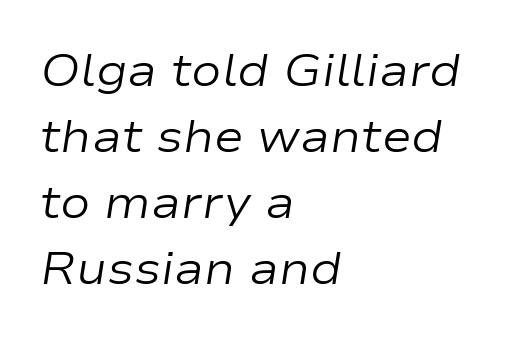
Q: Is the text bold? A: No.
Q: Is the text italic (slanted)? A: Yes, it leans right by about 9 degrees.
Q: Is the text underlined? A: No.
Q: How is the paragraph aligned? A: Left-aligned.
Q: Is the spacing between letters normal or unusually wide? A: Normal.
Q: Is the spacing between lines tight, normal or loose? A: Normal.
Q: Width (condensed, normal, or wide)? A: Wide.
Q: Stroke contrast? A: Low.
Q: x-height? A: Medium.
Q: Monospaced? A: No.
